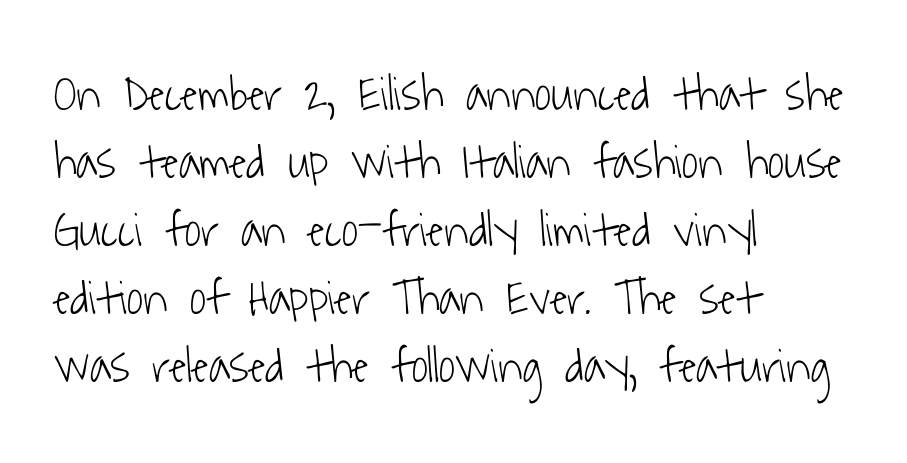
The image shows 50 px light, condensed sans-serif type; set left-aligned, normal line spacing (1.36x), normal letter spacing, not underlined; low stroke contrast and a medium x-height.
